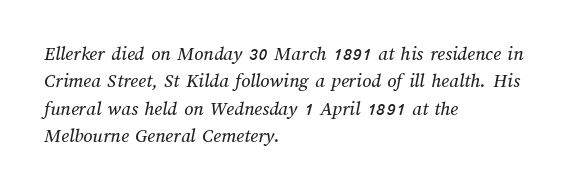
Q: Is the text underlined? A: No.
Q: How is the paragraph aligned? A: Left-aligned.
Q: Is the spacing between letters normal or unusually wide? A: Normal.
Q: Is the spacing between lines tight, normal or loose? A: Normal.
